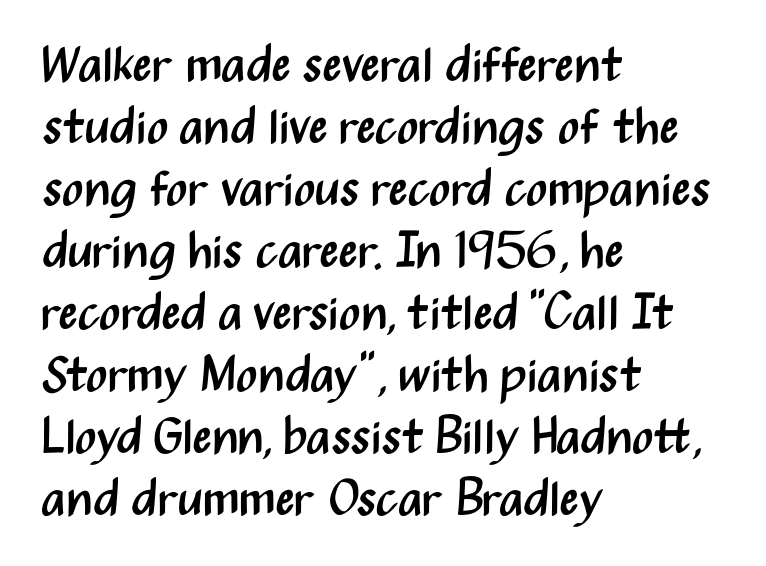
{"serif": "no", "italic": "no", "bold": "no", "weight": "regular", "width": "condensed", "stroke_contrast": "medium", "x_height": "medium", "monospaced": "no", "underline": "no", "align": "left", "line_spacing_ratio": 1.24, "letter_spacing": "normal", "letter_spacing_em": 0.0, "glyph_px": 50}
